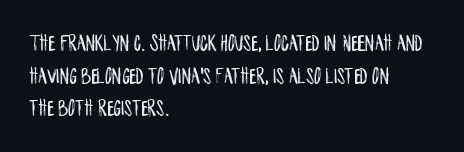
{"italic": "no", "underline": "no", "align": "left", "line_spacing": "normal", "line_spacing_ratio": 1.42, "letter_spacing": "normal", "letter_spacing_em": 0.0, "glyph_px": 23}
